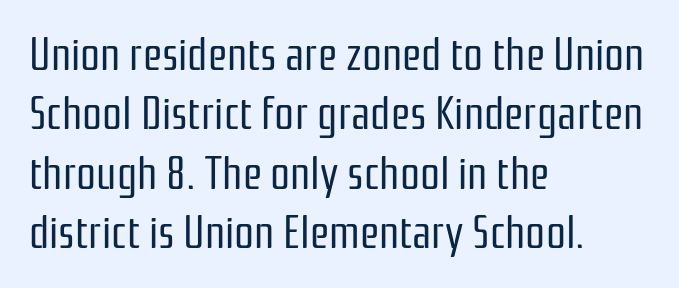
The image shows 44 px regular-weight, condensed sans-serif type, upright; set left-aligned, normal line spacing (1.35x), normal letter spacing, not underlined; low stroke contrast and a medium x-height.
